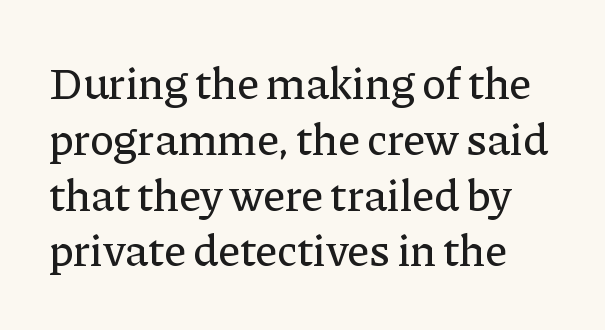
The image shows 45 px serif type, upright; set line spacing 1.24x, normal letter spacing, not underlined; low stroke contrast and a medium x-height.
